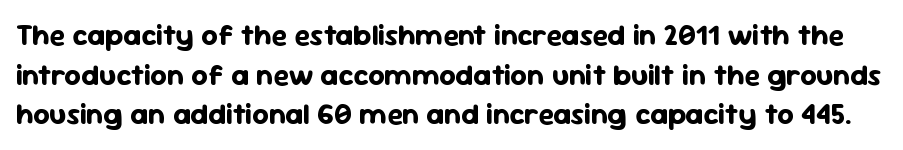
{"serif": "no", "italic": "no", "bold": "yes", "weight": "bold", "width": "normal", "stroke_contrast": "low", "x_height": "medium", "monospaced": "no", "underline": "no", "line_spacing": "normal", "line_spacing_ratio": 1.37, "letter_spacing": "normal", "letter_spacing_em": 0.0, "glyph_px": 29}
